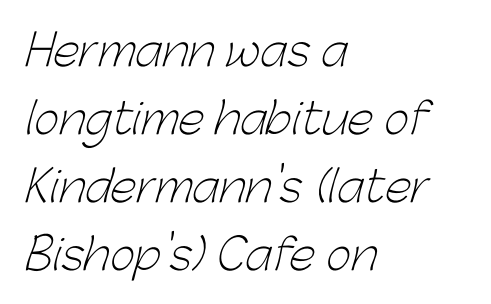
These lines stack with their left ends in a neat column. Compared with a typical body face, this is equally light or lighter still. This sample uses a sans-serif face. Note the varied advance widths — an 'i' is clearly narrower than an 'm'.
